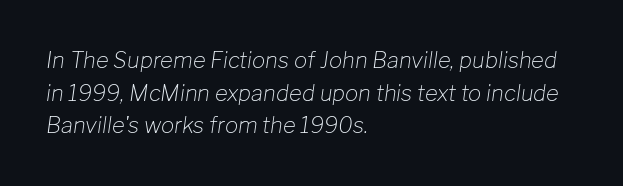
{"italic": "yes", "lean": "right", "slant_degrees": 8, "bold": "no", "underline": "no", "align": "left", "line_spacing": "normal", "line_spacing_ratio": 1.48, "letter_spacing": "normal", "letter_spacing_em": 0.0, "glyph_px": 22}
